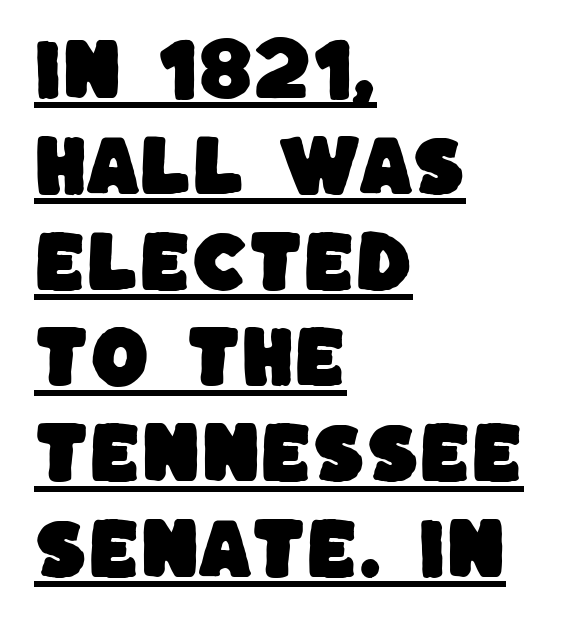
Q: Is the typeface a serif or a sans-serif typeface? A: Sans-serif.
Q: Is the text underlined? A: Yes.
Q: How is the paragraph aligned? A: Left-aligned.
Q: Is the spacing between letters normal or unusually wide? A: Normal.
Q: Is the spacing between lines tight, normal or loose? A: Normal.
Q: Width (condensed, normal, or wide)? A: Normal.
Q: Stroke contrast? A: Low.
Q: x-height? A: Large.
Q: Monospaced? A: No.
